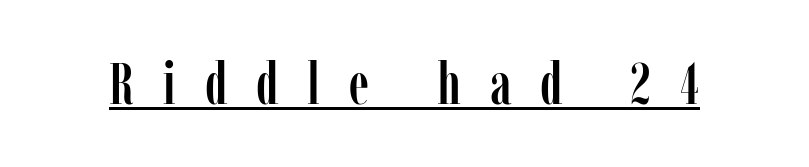
The image shows 58 px condensed serif type, upright; set unusually wide letter spacing (+0.5 em), underlined; low stroke contrast and a medium x-height.
